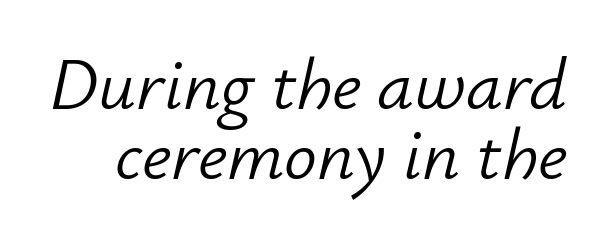
Bold? No — there's no thickening of the strokes. Every character sits at an angle, as italics do. Regarding leading, the lines here are crowded together. Looks like regular typesetting: each glyph gets only the width it needs.
